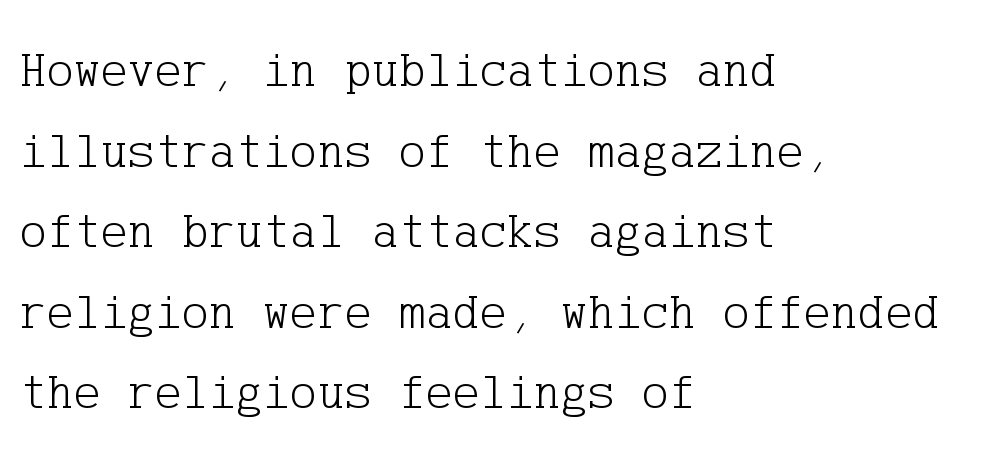
The font's upright variant was chosen for this text. In terms of letterspacing, this is plain default setting. What's the leading like? Ordinary, nothing unusual. The letterforms sit at book weight or below. The rendering anchors every line to the left-hand side. Descender tails drop into unmarked territory.
